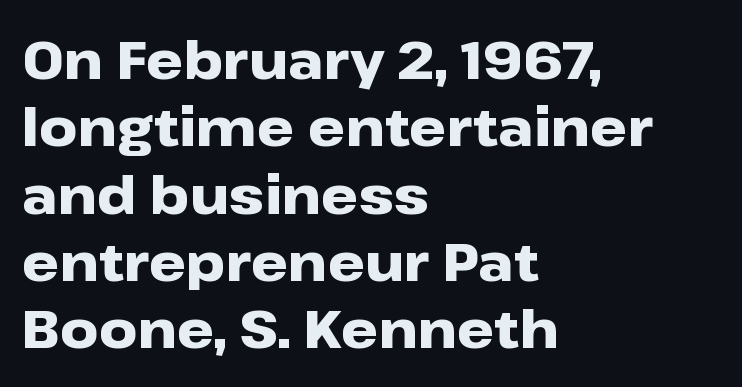
The text was rendered using a sans face with plain stroke endings. Honestly, there is no underline to notice here at all. Evenly set lines give the paragraph a standard silhouette. These lines were composed using upright roman letters. Look at the stroke-to-counter ratio: heavy, a bold. Characters follow at the spacing the type designer built in.
